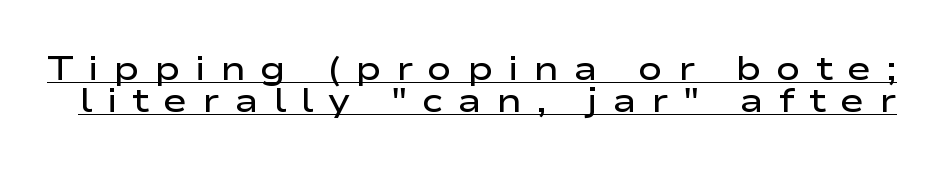
{"serif": "no", "italic": "no", "bold": "semi", "weight": "semibold", "width": "wide", "stroke_contrast": "low", "x_height": "medium", "monospaced": "no", "underline": "yes", "line_spacing": "tight", "line_spacing_ratio": 0.97, "letter_spacing": "wide", "letter_spacing_em": 0.44, "glyph_px": 33}
